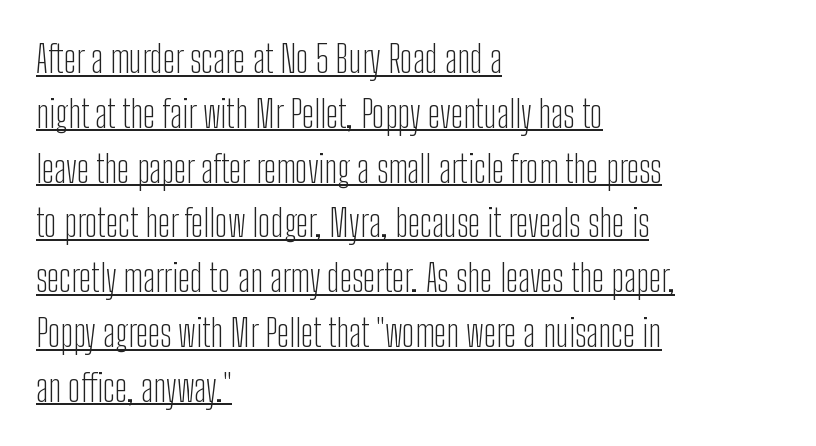
{"serif": "no", "italic": "no", "bold": "no", "weight": "light", "width": "condensed", "stroke_contrast": "low", "x_height": "medium", "monospaced": "no", "underline": "yes", "align": "left", "line_spacing": "normal", "line_spacing_ratio": 1.48, "letter_spacing": "normal", "letter_spacing_em": 0.0, "glyph_px": 37}
